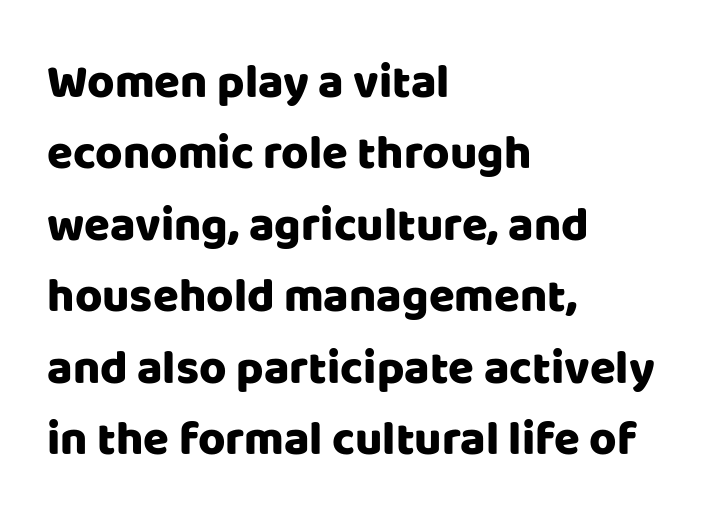
{"serif": "no", "italic": "no", "width": "normal", "stroke_contrast": "low", "x_height": "large", "monospaced": "no", "underline": "no", "align": "left", "line_spacing": "normal", "line_spacing_ratio": 1.52, "letter_spacing": "normal", "letter_spacing_em": 0.0, "glyph_px": 47}
